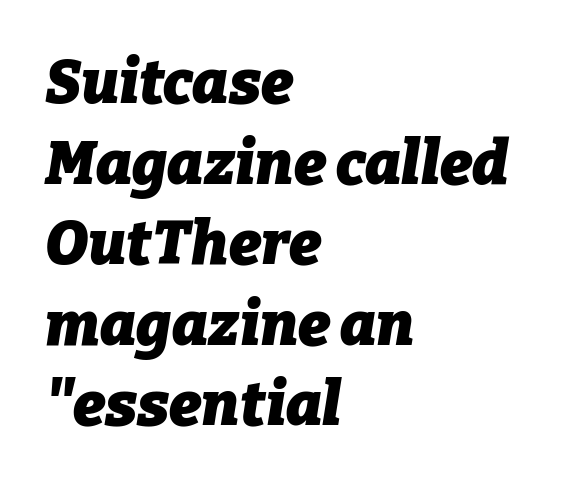
A full-strength bold gives these letters their thick strokes. A typesetter would call this leading conventional body-copy spacing. The lines are quadded left. Letters rest on an invisible, unmarked baseline.
